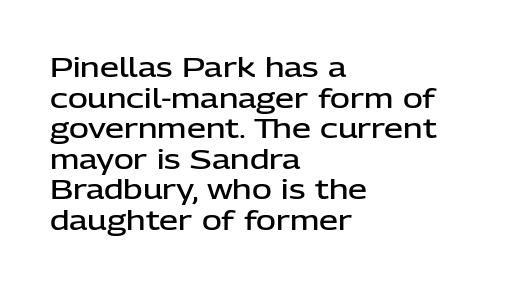
The image shows 27 px text type, upright; set left-aligned, tight line spacing (1.13x), normal letter spacing, not underlined.
